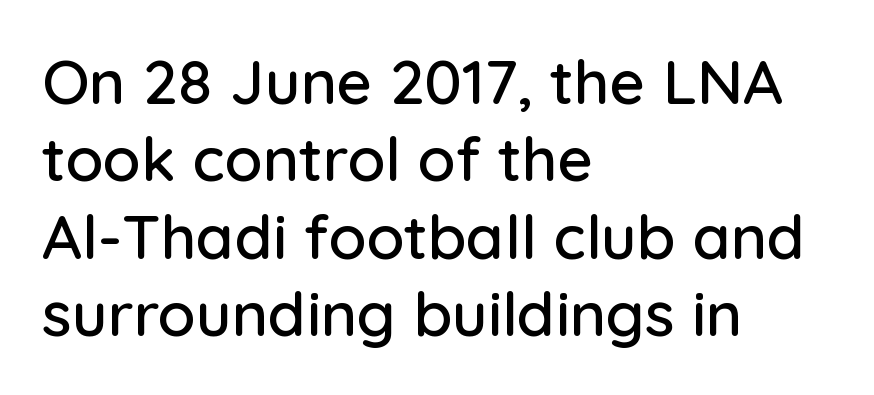
The specimen reads as upright at a glance. Letter spacing: default. What kind of face is this? One without serifs — a sans. Any mark beneath the type? The region is blank.
